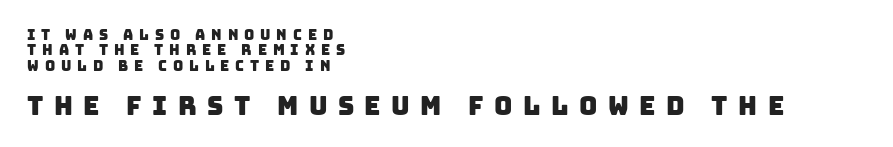
{"underline": "no", "align": "left", "line_spacing": "tight", "line_spacing_ratio": 1.1, "letter_spacing": "wide", "letter_spacing_em": 0.42, "larger_block": "second", "size_ratio": 1.79, "glyph_px": 25}
